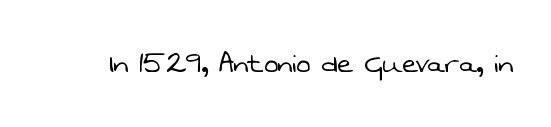
Q: Is the text bold? A: No.
Q: Is the typeface a serif or a sans-serif typeface? A: Sans-serif.
Q: Is the text underlined? A: No.
Q: Is the spacing between letters normal or unusually wide? A: Normal.
Q: Width (condensed, normal, or wide)? A: Normal.
Q: Stroke contrast? A: Low.
Q: x-height? A: Medium.
Q: Monospaced? A: No.
